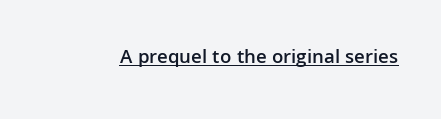
The image shows 20 px text type, upright; set normal letter spacing, underlined.
